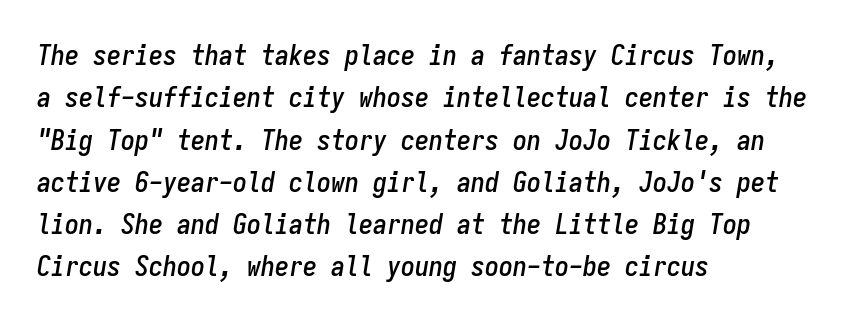
Q: Is the text italic (slanted)? A: Yes, it leans right by about 9 degrees.
Q: Is the text underlined? A: No.
Q: How is the paragraph aligned? A: Left-aligned.
Q: Is the spacing between letters normal or unusually wide? A: Normal.
Q: Is the spacing between lines tight, normal or loose? A: Normal.
Q: Width (condensed, normal, or wide)? A: Condensed.
Q: Stroke contrast? A: Low.
Q: x-height? A: Medium.
Q: Monospaced? A: Yes.
